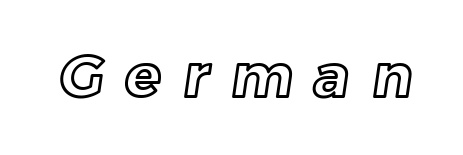
{"width": "normal", "x_height": "medium", "monospaced": "no", "underline": "no", "letter_spacing": "wide", "letter_spacing_em": 0.38, "glyph_px": 59}
